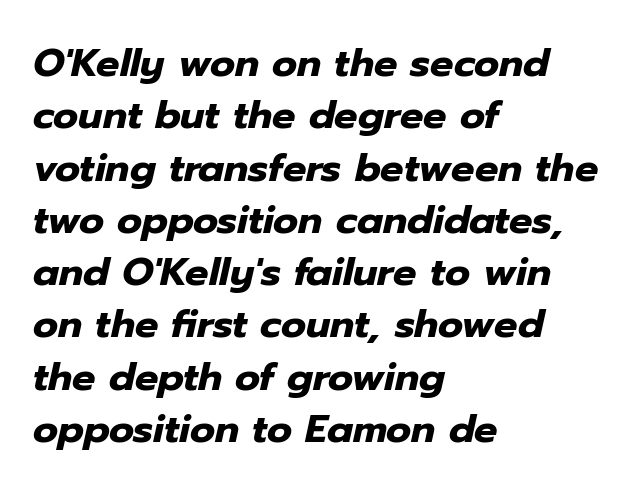
Leftover space on each line is placed entirely after the last word. Its strokes are broad and dark, the hallmark of bold type. Varying glyph widths throughout — classic text-font behaviour. There's an unmistakable incline to the writing here. The rendering keeps characters at their native spacing.
